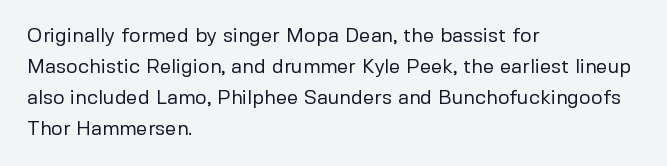
Q: Is the text bold? A: No.
Q: Is the text italic (slanted)? A: No, it is upright.
Q: Is the text underlined? A: No.
Q: How is the paragraph aligned? A: Left-aligned.
Q: Is the spacing between letters normal or unusually wide? A: Normal.
Q: Is the spacing between lines tight, normal or loose? A: Normal.
